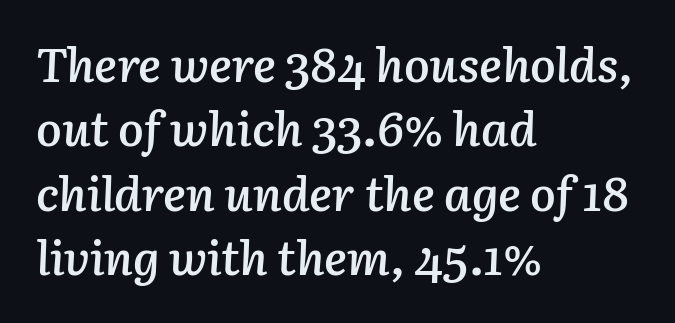
The image shows 48 px semibold type, italic (leaning right); set left-aligned, normal line spacing (1.34x), normal letter spacing, not underlined; low stroke contrast and a medium x-height.
